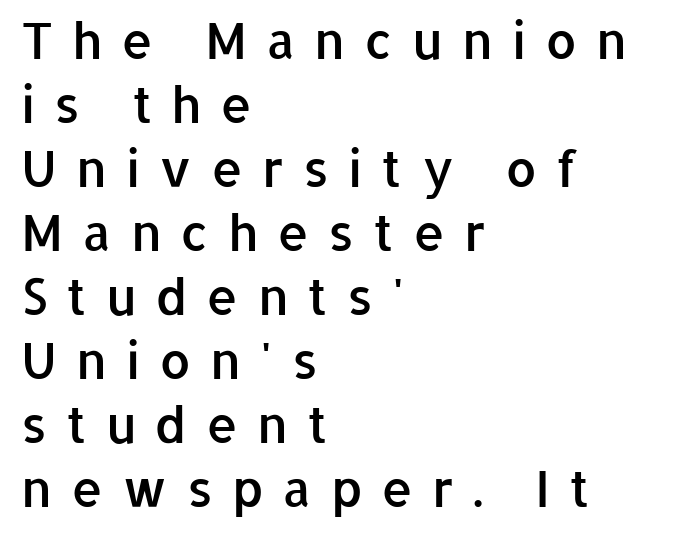
{"serif": "no", "italic": "no", "bold": "semi", "weight": "semibold", "width": "normal", "stroke_contrast": "low", "x_height": "medium", "monospaced": "no", "underline": "no", "align": "left", "line_spacing": "normal", "line_spacing_ratio": 1.28, "letter_spacing": "wide", "letter_spacing_em": 0.38, "glyph_px": 50}
